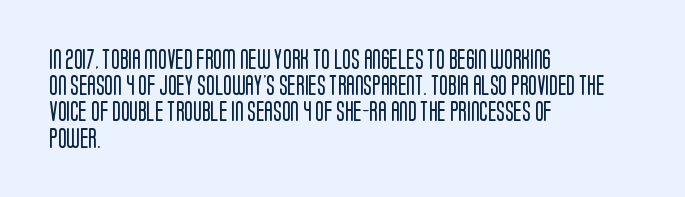
{"italic": "no", "bold": "no", "underline": "no", "align": "left", "line_spacing": "normal", "line_spacing_ratio": 1.31, "letter_spacing": "normal", "letter_spacing_em": 0.0, "glyph_px": 20}
